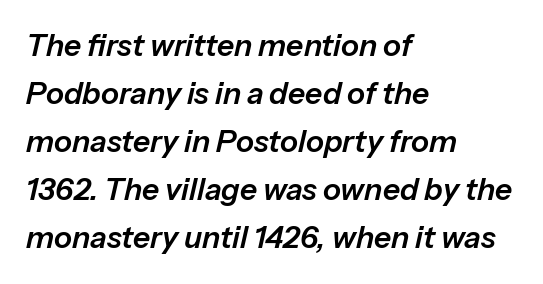
{"italic": "yes", "lean": "right", "slant_degrees": 13, "width": "normal", "stroke_contrast": "low", "x_height": "medium", "monospaced": "no", "underline": "no", "align": "left", "line_spacing": "normal", "line_spacing_ratio": 1.6, "letter_spacing": "normal", "letter_spacing_em": 0.0, "glyph_px": 30}
